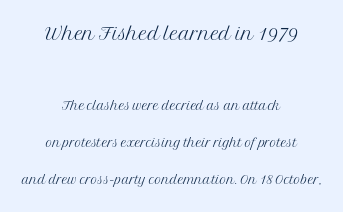
{"bold": "no", "underline": "no", "align": "center", "line_spacing": "loose", "line_spacing_ratio": 2.06, "letter_spacing": "normal", "letter_spacing_em": 0.0, "larger_block": "first", "size_ratio": 1.5, "glyph_px": 27}
